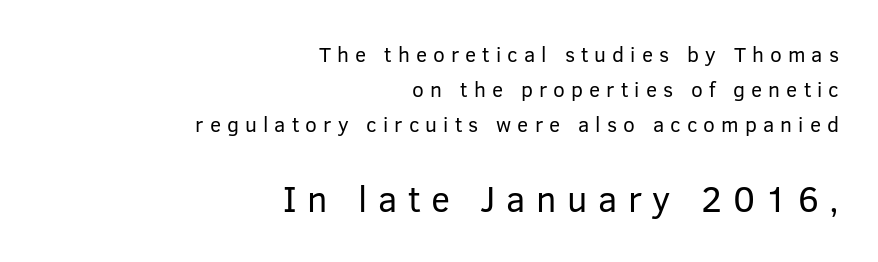
{"serif": "no", "italic": "no", "bold": "no", "weight": "regular", "width": "normal", "stroke_contrast": "low", "x_height": "medium", "monospaced": "no", "underline": "no", "align": "right", "line_spacing": "normal", "line_spacing_ratio": 1.67, "letter_spacing": "wide", "letter_spacing_em": 0.29, "larger_block": "second", "size_ratio": 1.71, "glyph_px": 36}
